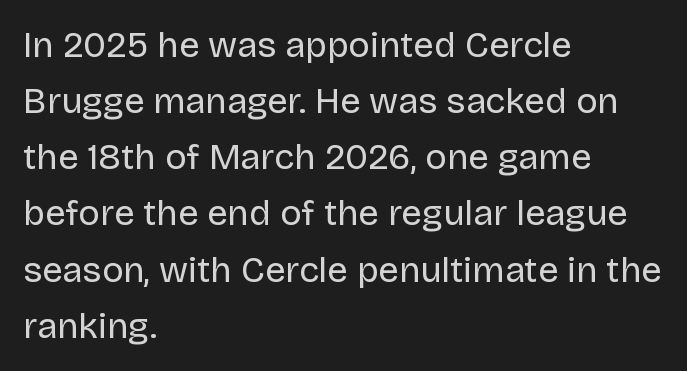
Q: Is the text bold? A: No.
Q: Is the text italic (slanted)? A: No, it is upright.
Q: Is the typeface a serif or a sans-serif typeface? A: Sans-serif.
Q: Is the text underlined? A: No.
Q: How is the paragraph aligned? A: Left-aligned.
Q: Is the spacing between letters normal or unusually wide? A: Normal.
Q: Is the spacing between lines tight, normal or loose? A: Normal.
Q: Width (condensed, normal, or wide)? A: Normal.
Q: Stroke contrast? A: Low.
Q: x-height? A: Large.
Q: Monospaced? A: No.
